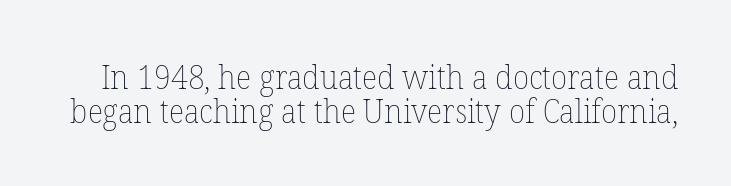
Q: Is the text bold? A: No.
Q: Is the text italic (slanted)? A: No, it is upright.
Q: Is the text underlined? A: No.
Q: Is the spacing between letters normal or unusually wide? A: Normal.
Q: Is the spacing between lines tight, normal or loose? A: Tight.
Q: Width (condensed, normal, or wide)? A: Normal.
Q: Stroke contrast? A: Low.
Q: x-height? A: Medium.
Q: Monospaced? A: No.
